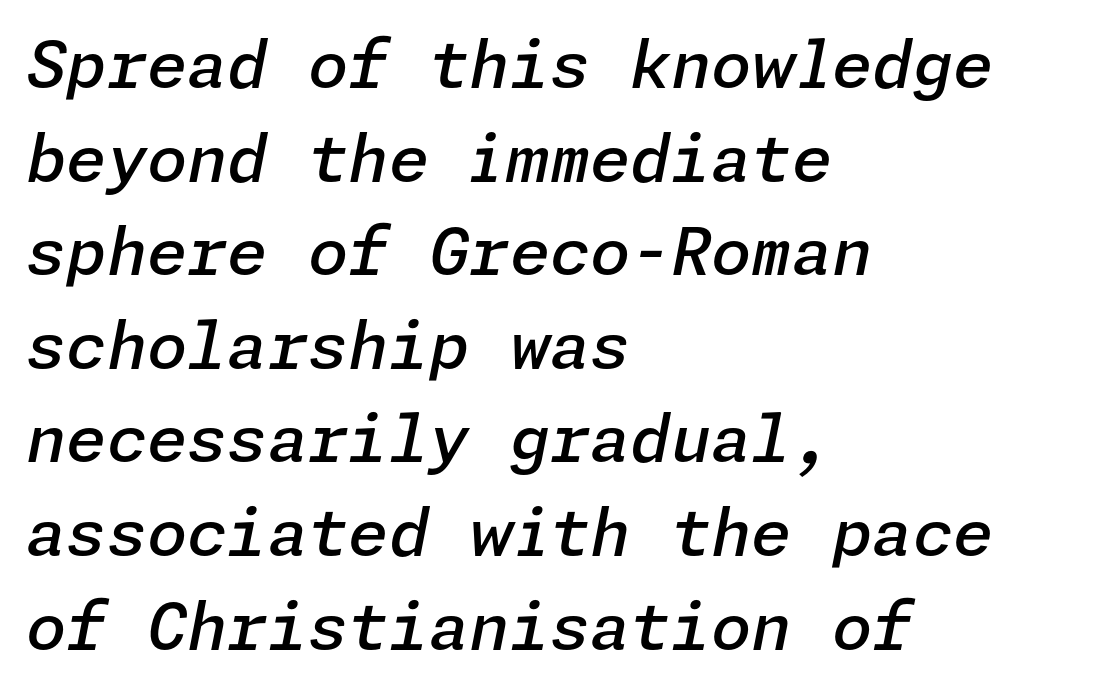
{"italic": "yes", "lean": "right", "slant_degrees": 11, "bold": "semi", "weight": "semibold", "width": "normal", "stroke_contrast": "low", "x_height": "medium", "underline": "no", "align": "left", "line_spacing": "normal", "line_spacing_ratio": 1.44, "letter_spacing": "normal", "letter_spacing_em": 0.0, "glyph_px": 65}
